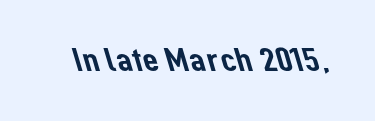
{"serif": "no", "width": "normal", "stroke_contrast": "low", "x_height": "medium", "monospaced": "no", "underline": "no", "letter_spacing": "normal", "letter_spacing_em": 0.0, "glyph_px": 35}
